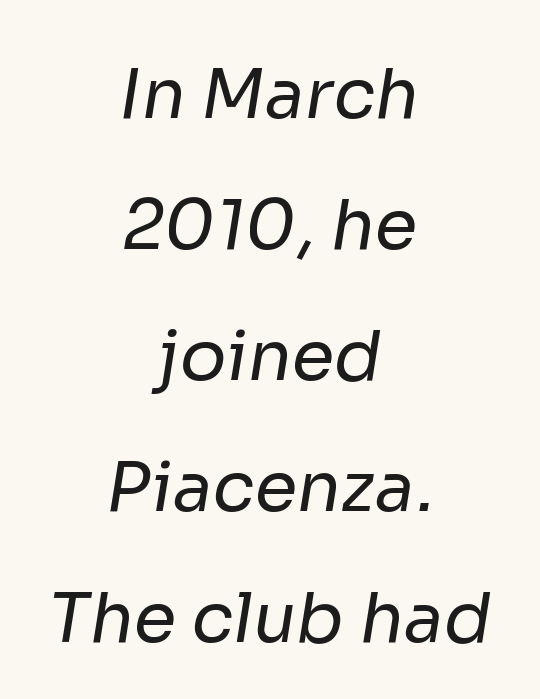
The image shows 69 px regular-weight sans-serif type; set centered, loose line spacing (1.9x), normal letter spacing, not underlined; low stroke contrast and a medium x-height.
